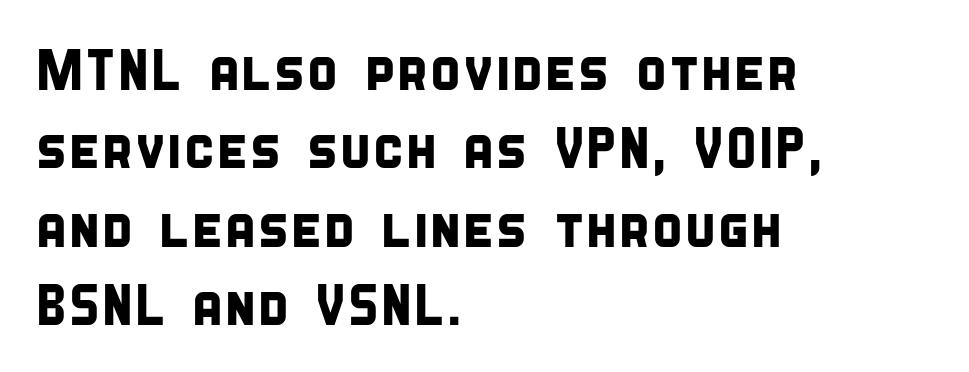
{"serif": "no", "width": "condensed", "stroke_contrast": "low", "x_height": "large", "monospaced": "no", "underline": "no", "align": "left", "line_spacing": "normal", "line_spacing_ratio": 1.35, "letter_spacing": "normal", "letter_spacing_em": 0.0, "glyph_px": 58}
